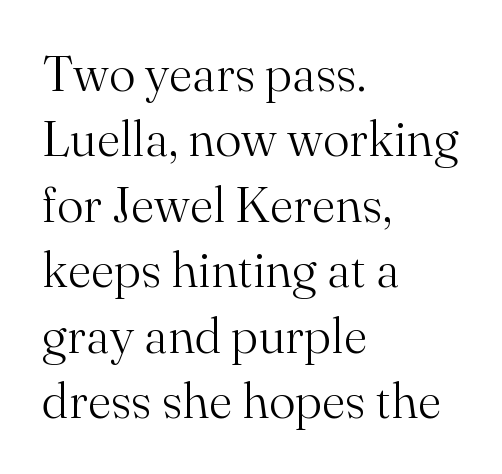
{"serif": "yes", "italic": "no", "bold": "no", "weight": "light", "width": "normal", "stroke_contrast": "medium", "x_height": "small", "monospaced": "no", "underline": "no", "align": "left", "line_spacing": "normal", "line_spacing_ratio": 1.31, "letter_spacing": "normal", "letter_spacing_em": 0.0, "glyph_px": 50}
